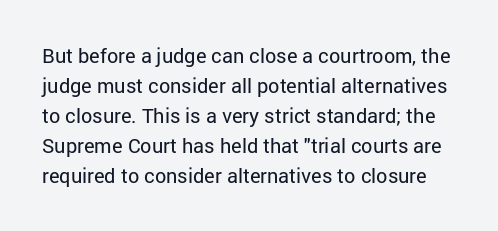
The font's upright variant was chosen for this text. Stems here are at most as thick as an everyday book face. The area under the type is left untouched. This sample uses plain, unmodified letter spacing. Leading: standard.
